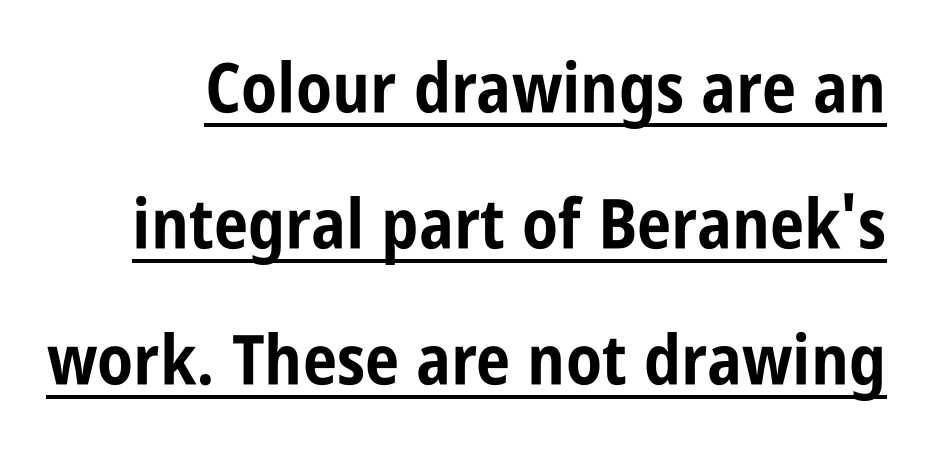
{"serif": "no", "italic": "no", "bold": "yes", "weight": "bold", "width": "condensed", "stroke_contrast": "low", "x_height": "large", "monospaced": "no", "underline": "yes", "line_spacing": "loose", "line_spacing_ratio": 1.97, "letter_spacing": "normal", "letter_spacing_em": 0.0, "glyph_px": 69}
